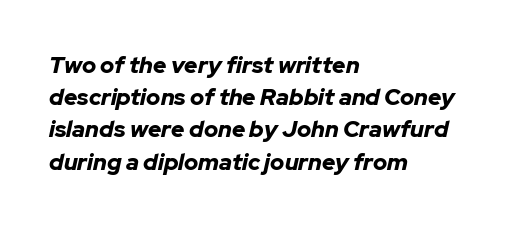
{"italic": "yes", "lean": "right", "slant_degrees": 12, "bold": "yes", "underline": "no", "align": "left", "line_spacing": "normal", "line_spacing_ratio": 1.4, "letter_spacing": "normal", "letter_spacing_em": 0.0, "glyph_px": 23}
